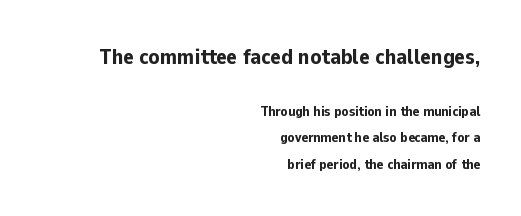
{"italic": "no", "bold": "yes", "underline": "no", "align": "right", "line_spacing": "loose", "line_spacing_ratio": 1.91, "letter_spacing": "normal", "letter_spacing_em": 0.0, "larger_block": "first", "size_ratio": 1.57, "glyph_px": 22}
